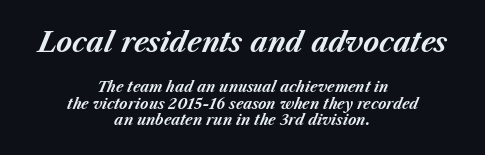
The image shows 27 px bold type, italic (leaning right); set centered, line spacing 1.18x, normal letter spacing, not underlined; the first (top) block is 1.93x larger.
